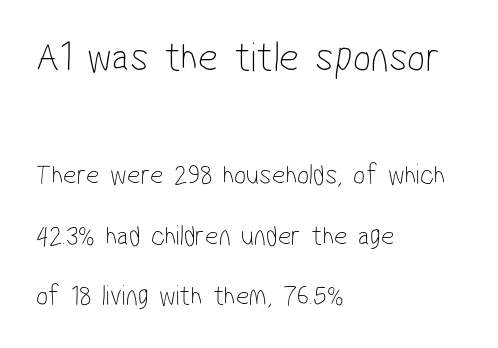
The image shows 43 px thin, condensed sans-serif type; set left-aligned, loose line spacing (2.09x), normal letter spacing, not underlined; the first (top) block is 1.48x larger; low stroke contrast and a medium x-height.
